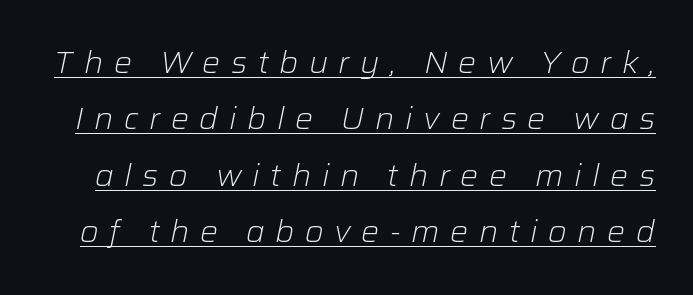
The image shows 30 px light type, italic (leaning right); set line spacing 1.88x, unusually wide letter spacing (+0.35 em), underlined; low stroke contrast and a medium x-height.
